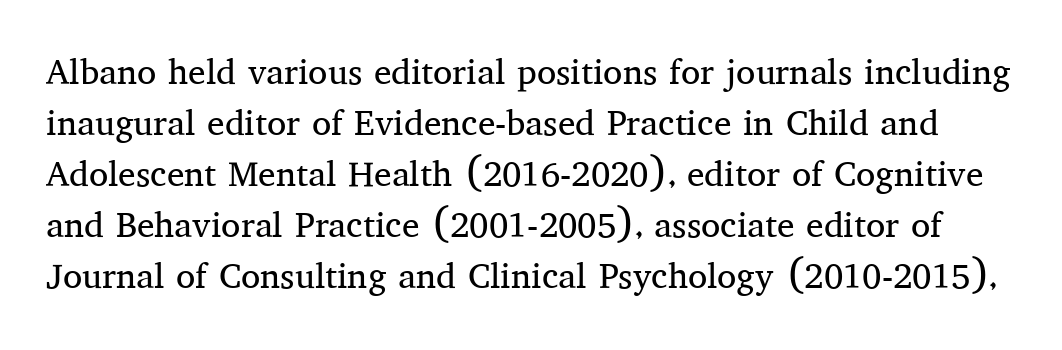
{"serif": "yes", "italic": "no", "bold": "no", "weight": "regular", "width": "normal", "stroke_contrast": "medium", "x_height": "medium", "monospaced": "no", "underline": "no", "line_spacing": "normal", "line_spacing_ratio": 1.46, "letter_spacing": "normal", "letter_spacing_em": 0.0, "glyph_px": 35}
